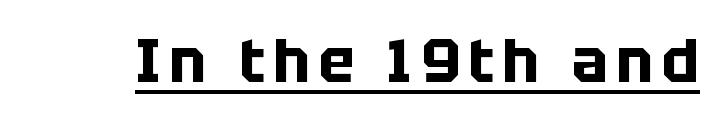
The image shows 60 px bold sans-serif type, upright; set underlined; low stroke contrast and a large x-height.
